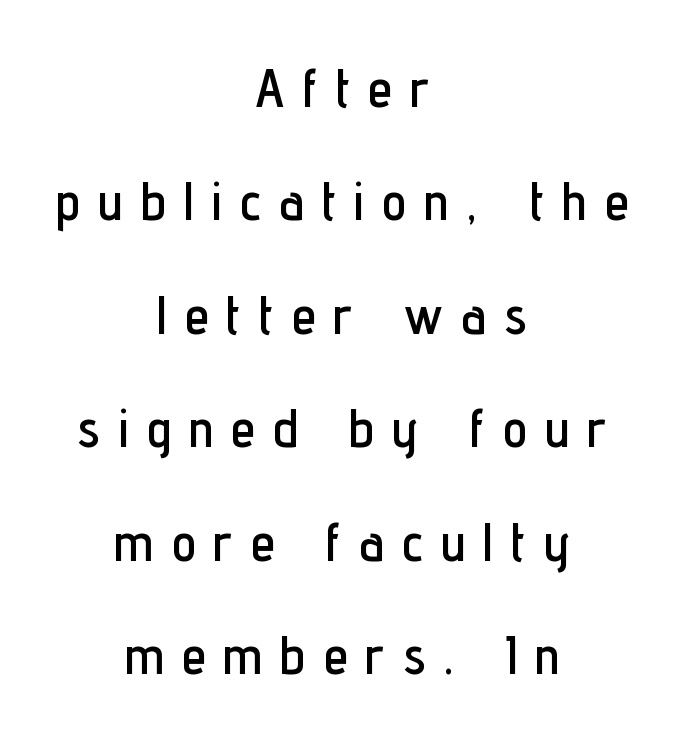
Q: Is the text italic (slanted)? A: No, it is upright.
Q: Is the typeface a serif or a sans-serif typeface? A: Sans-serif.
Q: Is the text underlined? A: No.
Q: How is the paragraph aligned? A: Centered.
Q: Is the spacing between letters normal or unusually wide? A: Unusually wide.
Q: Is the spacing between lines tight, normal or loose? A: Loose.
Q: Width (condensed, normal, or wide)? A: Condensed.
Q: Stroke contrast? A: Low.
Q: x-height? A: Medium.
Q: Monospaced? A: No.
